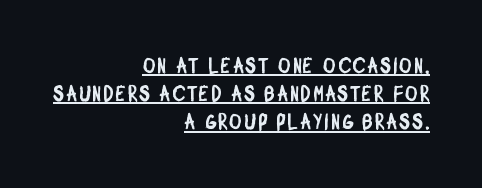
Visually the block forms a straight wall on the right and a jagged coastline on the left. Emphasis is given by a line drawn under the lettering. A typesetter would call this leading conventional body-copy spacing.
